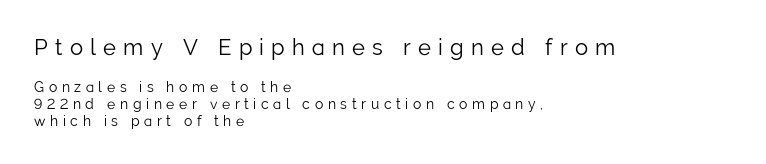
{"italic": "no", "bold": "no", "underline": "no", "align": "left", "line_spacing_ratio": 1.2, "letter_spacing": "wide", "letter_spacing_em": 0.33, "larger_block": "first", "size_ratio": 1.57, "glyph_px": 22}
